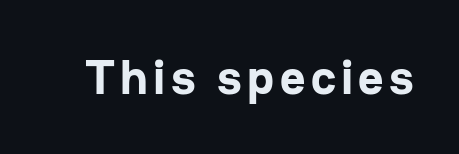
Q: Is the text bold? A: Yes.
Q: Is the text italic (slanted)? A: No, it is upright.
Q: Is the typeface a serif or a sans-serif typeface? A: Sans-serif.
Q: Is the text underlined? A: No.
Q: Width (condensed, normal, or wide)? A: Normal.
Q: Stroke contrast? A: Low.
Q: x-height? A: Medium.
Q: Monospaced? A: No.
